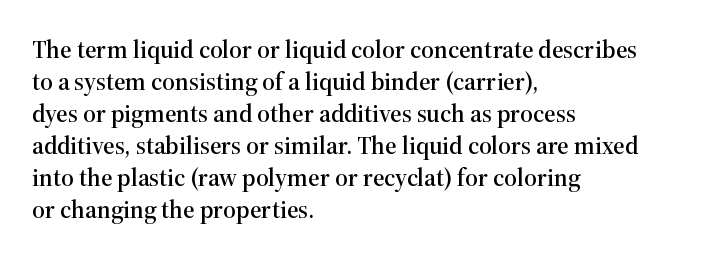
The image shows 25 px text type, upright; set left-aligned, normal line spacing (1.28x), normal letter spacing, not underlined.
